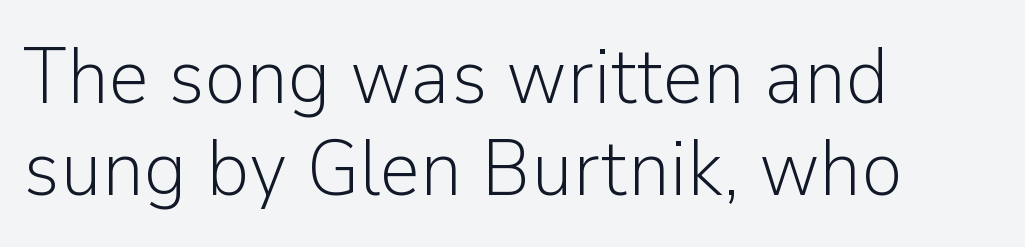
Q: Is the text bold? A: No.
Q: Is the text italic (slanted)? A: No, it is upright.
Q: Is the typeface a serif or a sans-serif typeface? A: Sans-serif.
Q: Is the text underlined? A: No.
Q: How is the paragraph aligned? A: Left-aligned.
Q: Is the spacing between letters normal or unusually wide? A: Normal.
Q: Width (condensed, normal, or wide)? A: Normal.
Q: Stroke contrast? A: Low.
Q: x-height? A: Medium.
Q: Monospaced? A: No.
